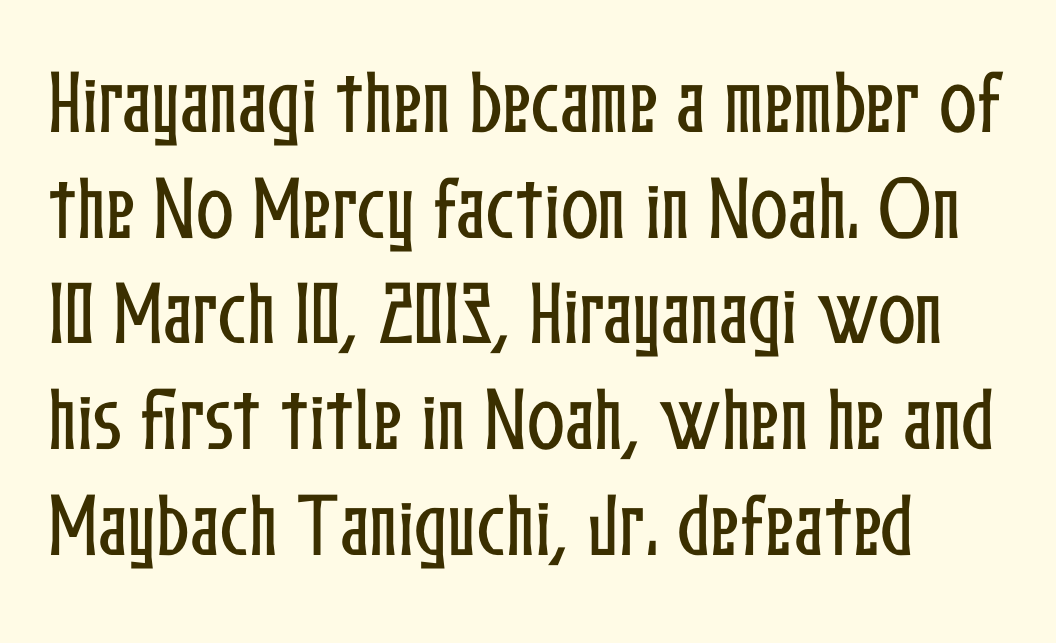
Q: Is the text italic (slanted)? A: No, it is upright.
Q: Is the text underlined? A: No.
Q: Is the spacing between letters normal or unusually wide? A: Normal.
Q: Is the spacing between lines tight, normal or loose? A: Normal.
Q: Width (condensed, normal, or wide)? A: Condensed.
Q: Stroke contrast? A: Low.
Q: x-height? A: Medium.
Q: Monospaced? A: No.
